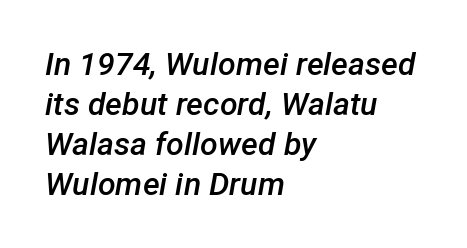
Q: Is the text bold? A: Semi-bold.
Q: Is the text italic (slanted)? A: Yes, it leans right by about 12 degrees.
Q: Is the text underlined? A: No.
Q: How is the paragraph aligned? A: Left-aligned.
Q: Is the spacing between letters normal or unusually wide? A: Normal.
Q: Is the spacing between lines tight, normal or loose? A: Normal.
Q: Width (condensed, normal, or wide)? A: Normal.
Q: Stroke contrast? A: Low.
Q: x-height? A: Medium.
Q: Monospaced? A: No.
